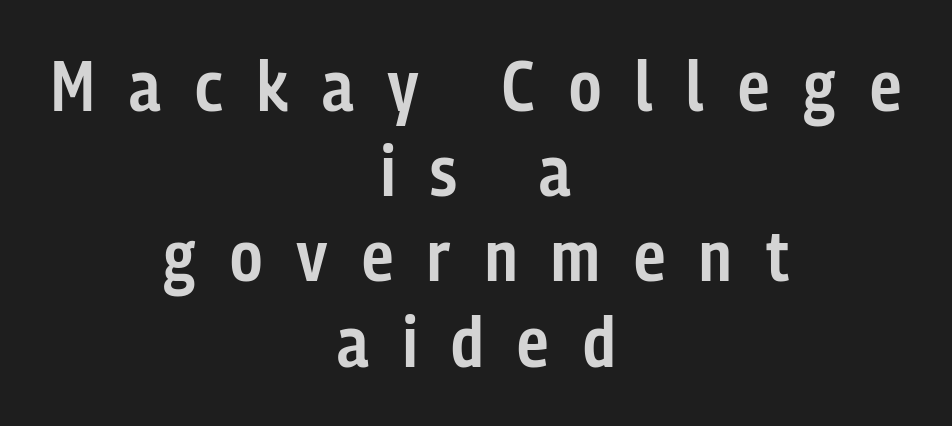
{"serif": "no", "italic": "no", "bold": "semi", "weight": "semibold", "width": "condensed", "stroke_contrast": "low", "x_height": "medium", "monospaced": "no", "underline": "no", "align": "center", "line_spacing_ratio": 1.2, "letter_spacing": "wide", "letter_spacing_em": 0.48, "glyph_px": 71}
